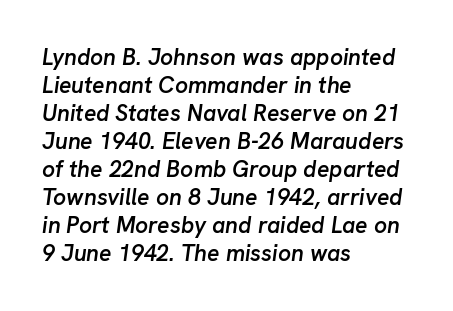
Q: Is the text bold? A: Semi-bold.
Q: Is the text italic (slanted)? A: Yes, it leans right by about 8 degrees.
Q: Is the text underlined? A: No.
Q: How is the paragraph aligned? A: Left-aligned.
Q: Is the spacing between letters normal or unusually wide? A: Normal.
